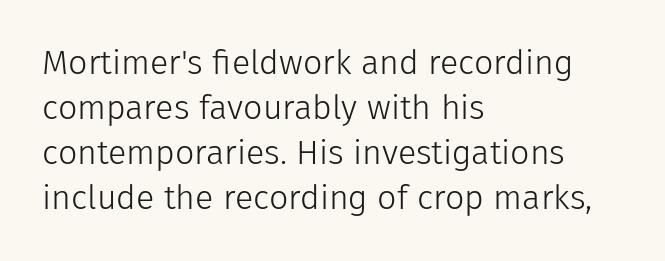
{"serif": "no", "italic": "no", "bold": "no", "weight": "light", "width": "normal", "stroke_contrast": "low", "x_height": "medium", "monospaced": "no", "underline": "no", "align": "left", "line_spacing": "normal", "line_spacing_ratio": 1.32, "letter_spacing": "normal", "letter_spacing_em": 0.0, "glyph_px": 34}
